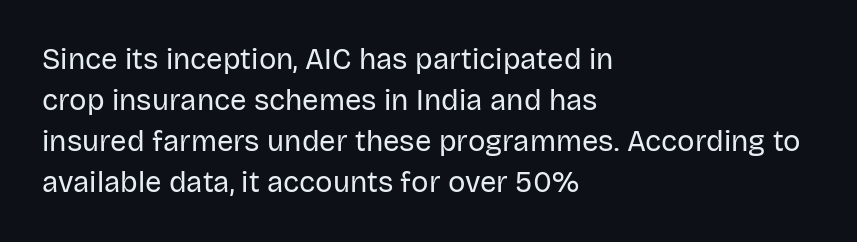
The rendering uses natural spacing where letterforms have individual widths. Regarding serifs, this sample does without them. A typesetter would mark this as roman, not italic. The face looks like a standard text weight, possibly lighter.
